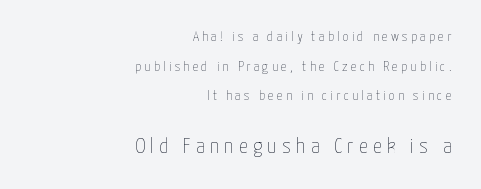
The image shows 22 px text type, upright; set right-aligned, loose line spacing (2.11x), unusually wide letter spacing (+0.24 em), not underlined; the second (bottom) block is 1.57x larger.
